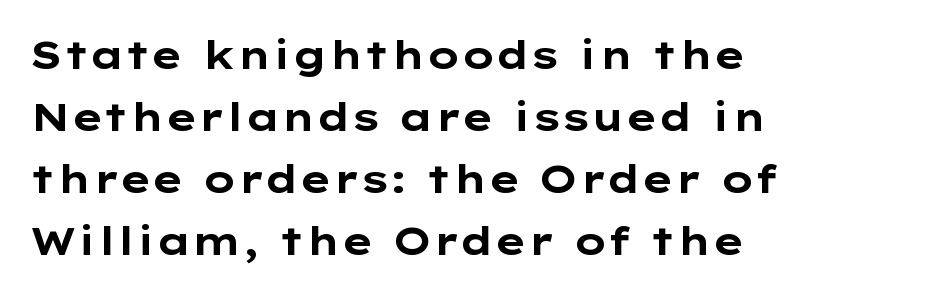
Here the designer chose a conventional face with non-uniform glyph widths. The passage is arranged the way most books set body copy — flush left. The tracking reads as untouched default to a designer's eye. The letters are bold, with thick, heavy strokes. Quick note: underline off.
